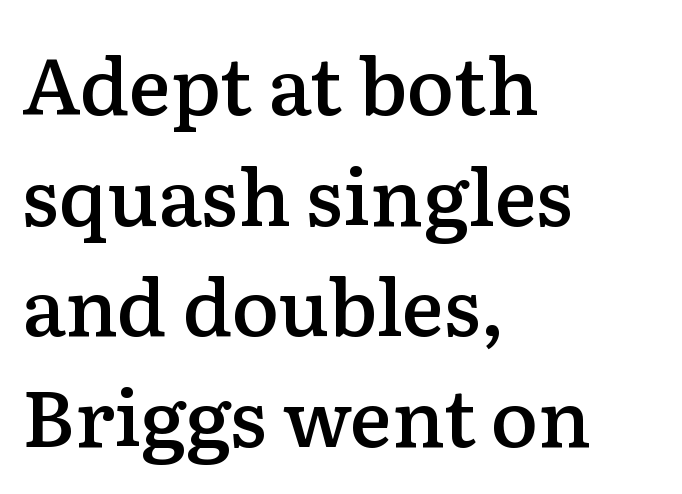
The image shows 79 px semibold serif type, upright; set left-aligned, normal line spacing (1.4x), normal letter spacing, not underlined; low stroke contrast and a medium x-height.
